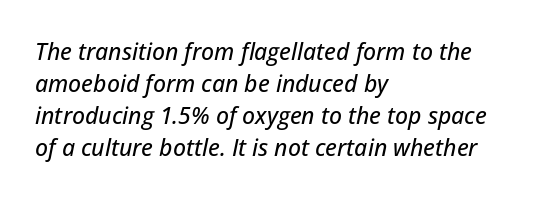
Q: Is the text italic (slanted)? A: Yes, it leans right by about 12 degrees.
Q: Is the text underlined? A: No.
Q: How is the paragraph aligned? A: Left-aligned.
Q: Is the spacing between letters normal or unusually wide? A: Normal.
Q: Is the spacing between lines tight, normal or loose? A: Normal.
